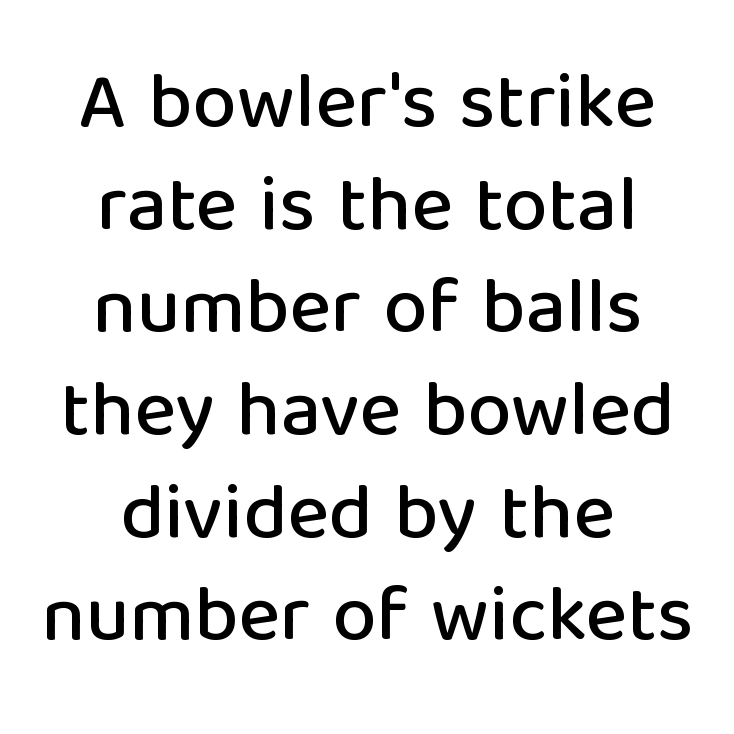
This is roman type, the default non-slanted kind. If you folded the block vertically in half, each line would mirror itself in length. Font category for this specimen: sans-serif. Is there much room between lines? A standard amount, neither cramped nor airy.
